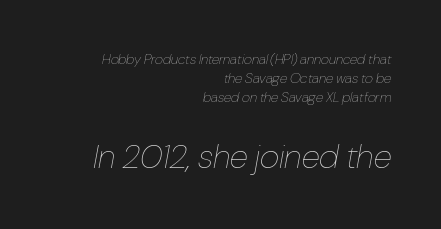
The image shows 34 px thin, condensed type, italic (leaning right); set right-aligned, normal line spacing (1.35x), normal letter spacing, not underlined; the second (bottom) block is 2.43x larger; low stroke contrast and a medium x-height.
